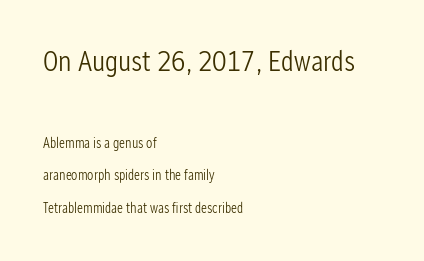
{"serif": "no", "italic": "no", "bold": "no", "weight": "light", "width": "condensed", "stroke_contrast": "low", "x_height": "medium", "monospaced": "no", "underline": "no", "align": "left", "line_spacing": "loose", "line_spacing_ratio": 2.33, "letter_spacing": "normal", "letter_spacing_em": 0.0, "larger_block": "first", "size_ratio": 2.07, "glyph_px": 29}
